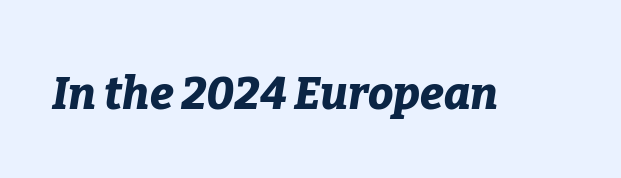
The image shows 45 px bold type, italic (leaning right); set normal letter spacing, not underlined; low stroke contrast and a medium x-height.
